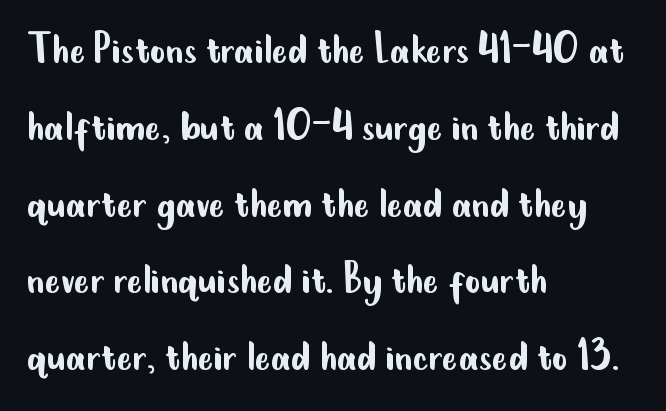
The image shows 48 px regular-weight, condensed sans-serif type, upright; set left-aligned, normal line spacing (1.6x), normal letter spacing, not underlined; low stroke contrast and a small x-height.
